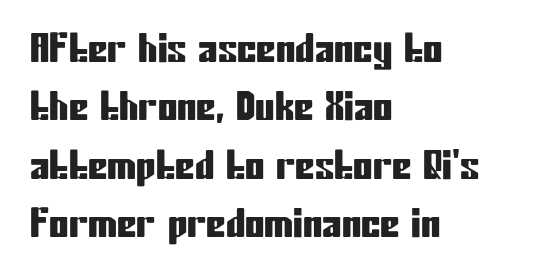
The image shows 39 px condensed sans-serif type, upright; set left-aligned, normal line spacing (1.5x), normal letter spacing, not underlined; low stroke contrast and a medium x-height.
